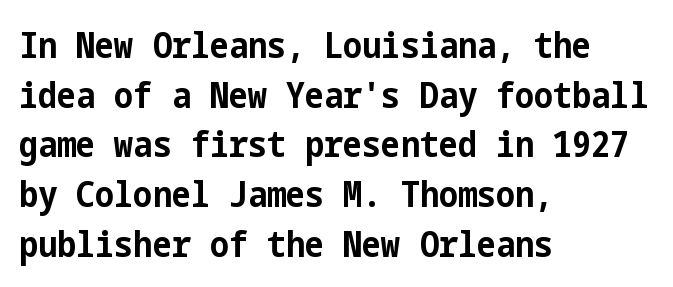
The sample has been set heavy, in full bold. This is sans-serif lettering, the kind often seen on screens and signage. Horizontal bands of white between lines are of average thickness. Leftover space on each line is placed entirely after the last word. What stands out about the letter spacing? Nothing — it is the standard amount. Rendered with straight, roman letterforms.
